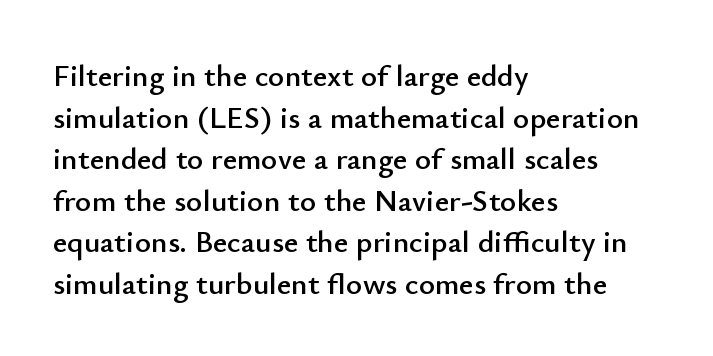
The image shows 31 px sans-serif type, upright; set left-aligned, normal line spacing (1.34x), normal letter spacing, not underlined; low stroke contrast and a small x-height.
